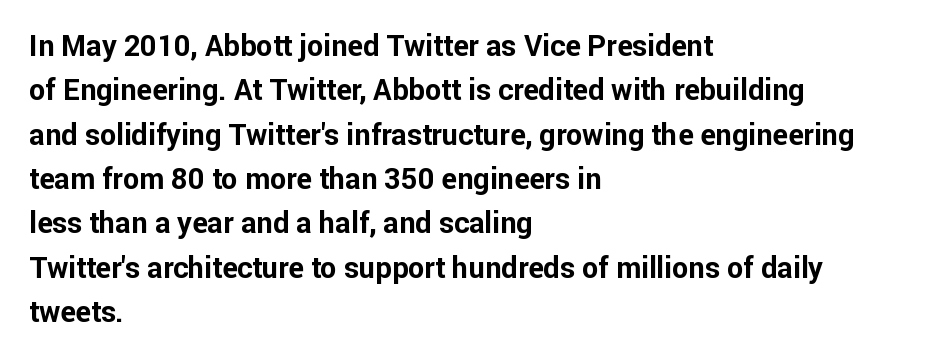
Q: Is the text bold? A: Yes.
Q: Is the text italic (slanted)? A: No, it is upright.
Q: Is the typeface a serif or a sans-serif typeface? A: Sans-serif.
Q: Is the text underlined? A: No.
Q: How is the paragraph aligned? A: Left-aligned.
Q: Is the spacing between letters normal or unusually wide? A: Normal.
Q: Is the spacing between lines tight, normal or loose? A: Normal.
Q: Width (condensed, normal, or wide)? A: Normal.
Q: Stroke contrast? A: Low.
Q: x-height? A: Medium.
Q: Monospaced? A: No.
